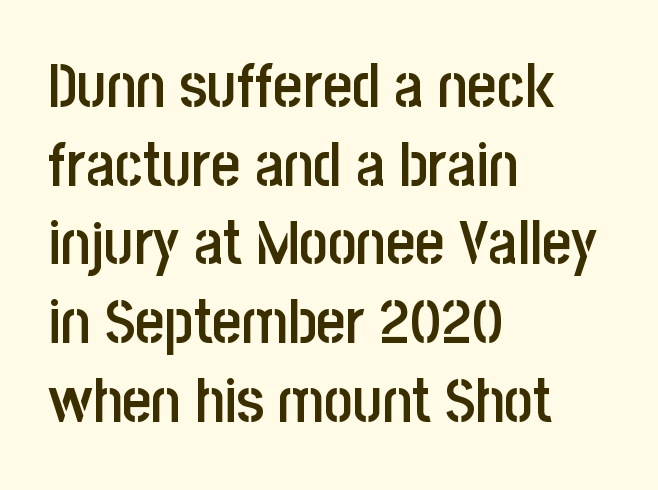
Tracking value appears to be zero — textbook default spacing. In terms of leading, this rendering sits right in the middle. As a designer I'd log this as weight 600, semibold. You could not count columns in this text — the font is proportionally spaced.
